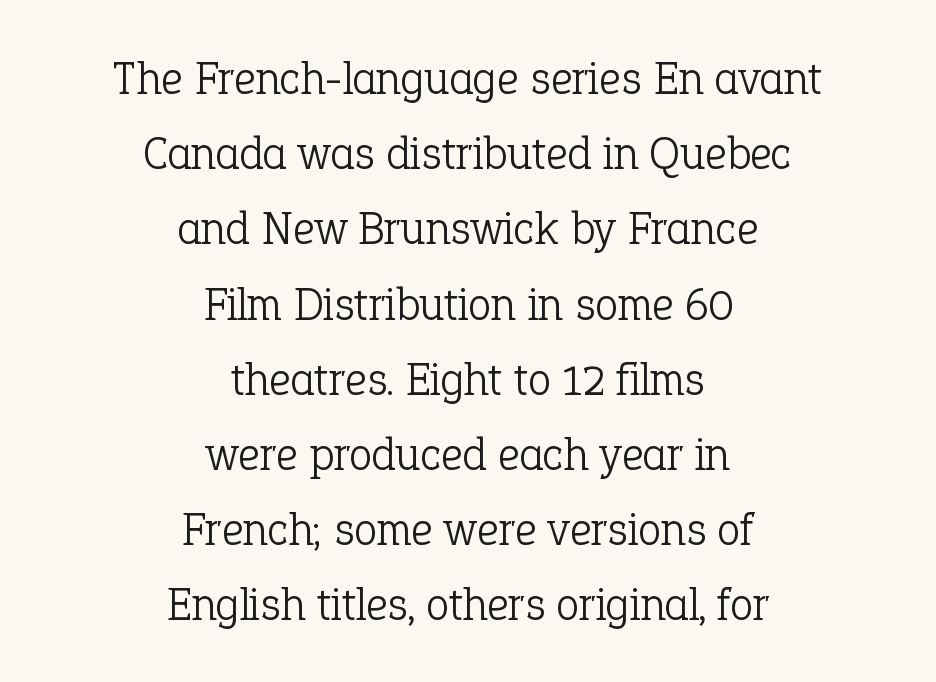
Q: Is the text bold? A: No.
Q: Is the text italic (slanted)? A: No, it is upright.
Q: Is the typeface a serif or a sans-serif typeface? A: Serif.
Q: Is the text underlined? A: No.
Q: How is the paragraph aligned? A: Centered.
Q: Is the spacing between letters normal or unusually wide? A: Normal.
Q: Is the spacing between lines tight, normal or loose? A: Normal.
Q: Width (condensed, normal, or wide)? A: Normal.
Q: Stroke contrast? A: Low.
Q: x-height? A: Medium.
Q: Monospaced? A: No.
